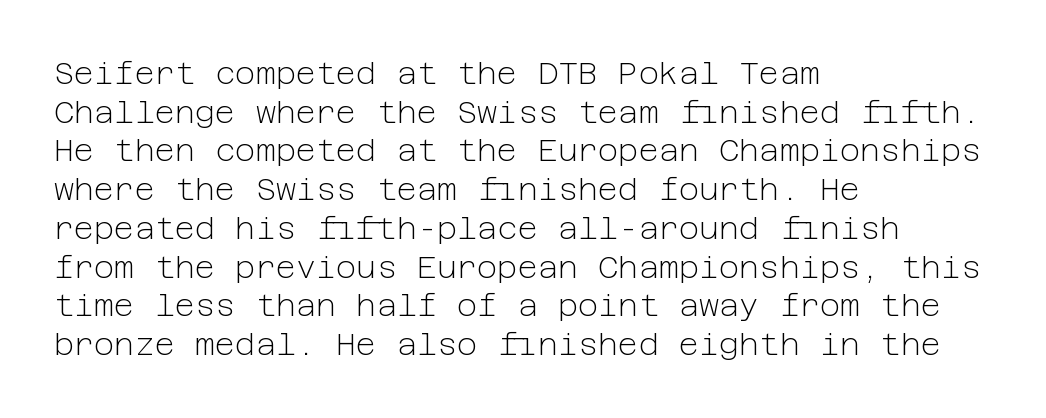
Q: Is the text bold? A: No.
Q: Is the text italic (slanted)? A: No, it is upright.
Q: Is the typeface a serif or a sans-serif typeface? A: Sans-serif.
Q: Is the text underlined? A: No.
Q: How is the paragraph aligned? A: Left-aligned.
Q: Is the spacing between letters normal or unusually wide? A: Normal.
Q: Is the spacing between lines tight, normal or loose? A: Normal.
Q: Width (condensed, normal, or wide)? A: Normal.
Q: Stroke contrast? A: Low.
Q: x-height? A: Medium.
